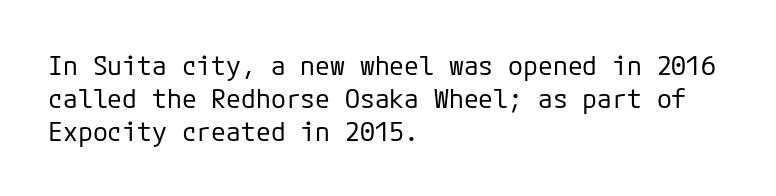
Q: Is the text bold? A: No.
Q: Is the text italic (slanted)? A: No, it is upright.
Q: Is the text underlined? A: No.
Q: How is the paragraph aligned? A: Left-aligned.
Q: Is the spacing between letters normal or unusually wide? A: Normal.
